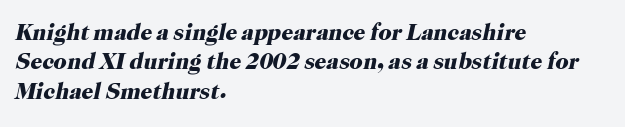
{"italic": "yes", "lean": "right", "slant_degrees": 12, "bold": "yes", "underline": "no", "align": "left", "line_spacing": "normal", "line_spacing_ratio": 1.28, "letter_spacing": "normal", "letter_spacing_em": 0.0, "glyph_px": 23}
